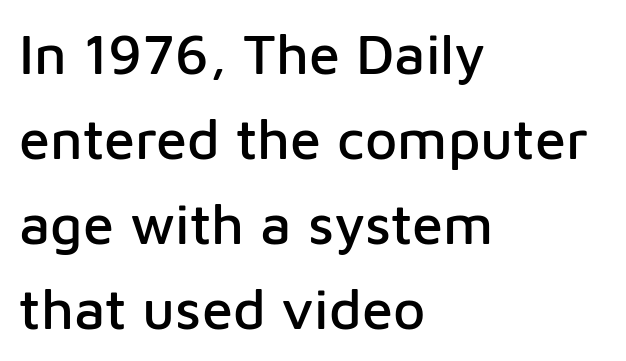
The image shows 56 px sans-serif type, upright; set left-aligned, normal line spacing (1.52x), normal letter spacing, not underlined; low stroke contrast and a medium x-height.
